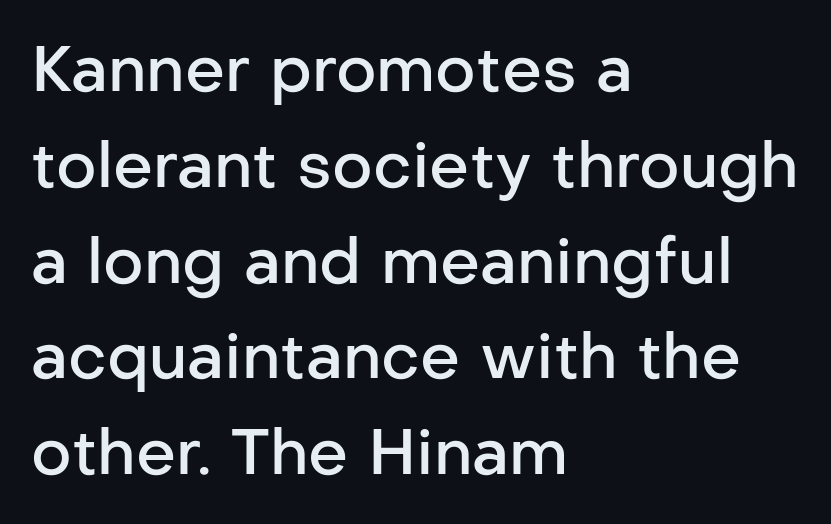
The image shows 63 px semibold sans-serif type, upright; set left-aligned, normal line spacing (1.52x), normal letter spacing, not underlined; low stroke contrast and a medium x-height.
